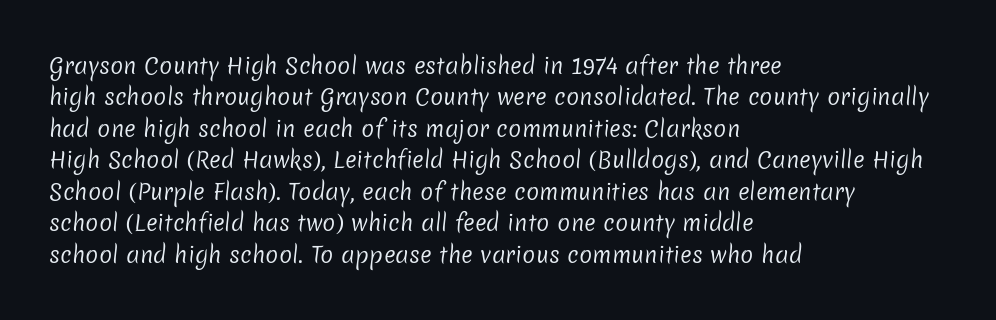
{"bold": "no", "underline": "no", "align": "left", "line_spacing": "normal", "line_spacing_ratio": 1.43, "letter_spacing": "normal", "letter_spacing_em": 0.0, "glyph_px": 22}
